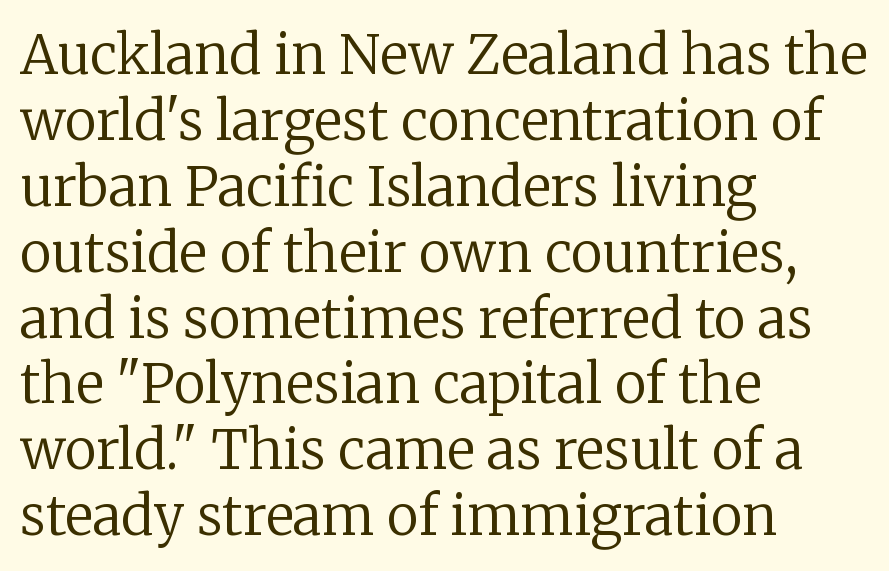
{"serif": "yes", "italic": "no", "bold": "no", "weight": "regular", "width": "normal", "stroke_contrast": "low", "x_height": "medium", "monospaced": "no", "underline": "no", "align": "left", "line_spacing_ratio": 1.22, "letter_spacing": "normal", "letter_spacing_em": 0.0, "glyph_px": 54}
